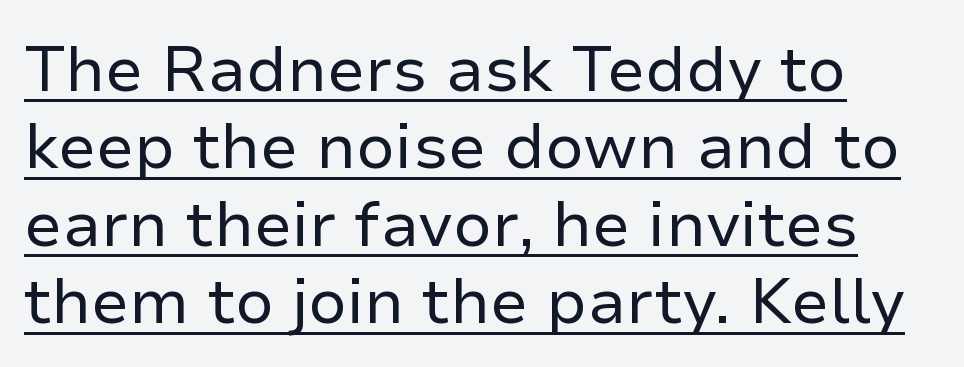
Does the lettering tilt? It doesn't — this is upright. The letters sit at their default tracking, neither squeezed nor spread. The face used here is proportionally spaced, like ordinary book or web type. A rule runs beneath these lines of type. Caption: face not bold, strokes unweighted. The paragraph has a hard left edge and a soft right edge.
